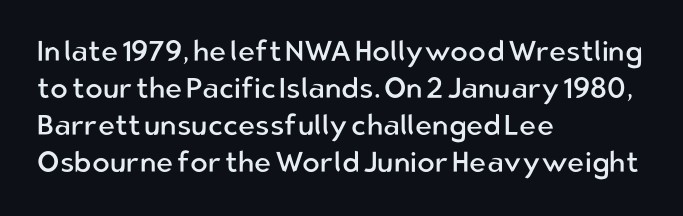
Decoration check: the copy has no underline. Is this a heavy cut? Hardly; it is regular or lighter. The lines are quadded left. Notice how the stems are strictly vertical — no italics here.
